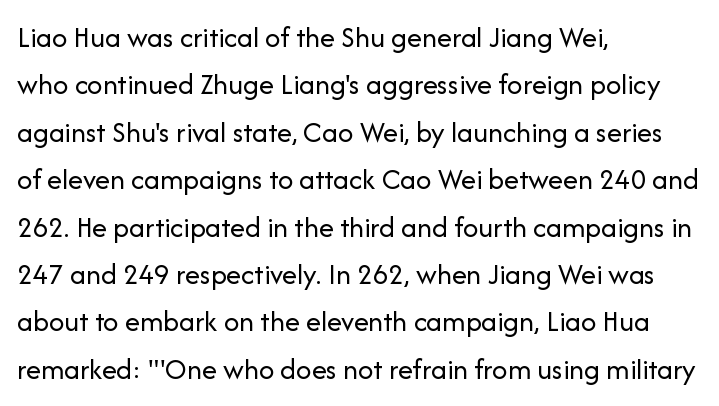
{"serif": "no", "italic": "no", "bold": "no", "weight": "regular", "width": "normal", "stroke_contrast": "low", "x_height": "medium", "monospaced": "no", "underline": "no", "align": "left", "line_spacing": "normal", "line_spacing_ratio": 1.58, "letter_spacing": "normal", "letter_spacing_em": 0.0, "glyph_px": 30}
